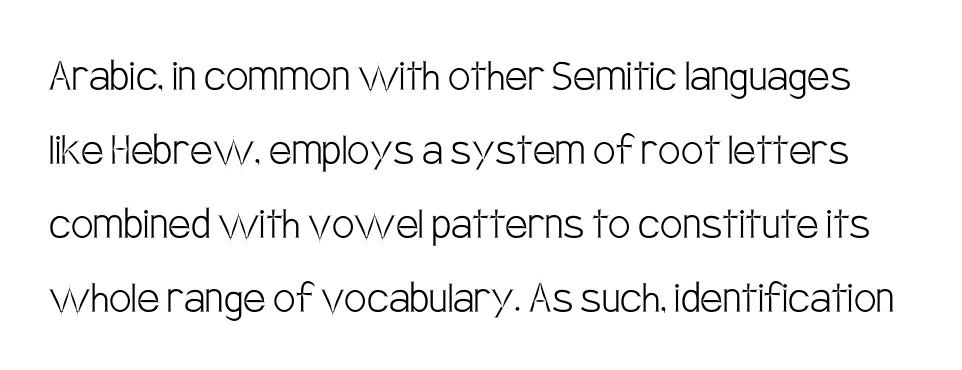
Q: Is the text bold? A: No.
Q: Is the text italic (slanted)? A: No, it is upright.
Q: Is the typeface a serif or a sans-serif typeface? A: Sans-serif.
Q: Is the text underlined? A: No.
Q: Is the spacing between letters normal or unusually wide? A: Normal.
Q: Is the spacing between lines tight, normal or loose? A: Normal.
Q: Width (condensed, normal, or wide)? A: Condensed.
Q: Stroke contrast? A: Low.
Q: x-height? A: Large.
Q: Monospaced? A: No.
